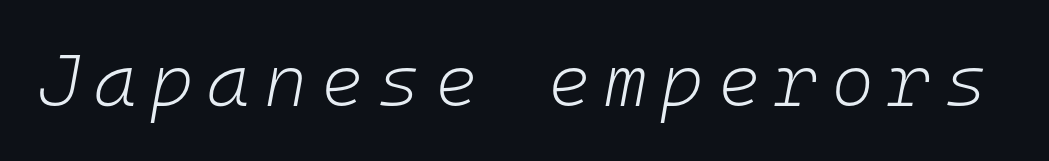
Q: Is the text bold? A: No.
Q: Is the text italic (slanted)? A: Yes, it leans right by about 10 degrees.
Q: Is the text underlined? A: No.
Q: Width (condensed, normal, or wide)? A: Normal.
Q: Stroke contrast? A: Low.
Q: x-height? A: Medium.
Q: Monospaced? A: Yes.
